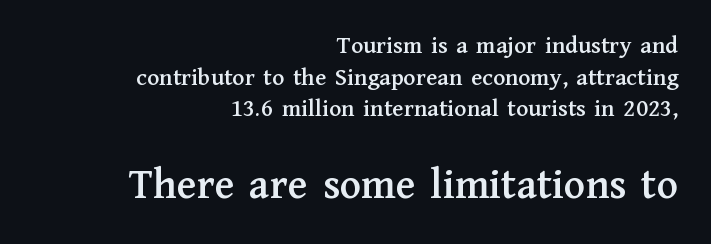
{"serif": "yes", "italic": "no", "width": "normal", "stroke_contrast": "medium", "x_height": "medium", "monospaced": "no", "underline": "no", "align": "right", "line_spacing": "normal", "line_spacing_ratio": 1.27, "letter_spacing": "normal", "letter_spacing_em": 0.0, "larger_block": "second", "size_ratio": 1.76, "glyph_px": 44}
